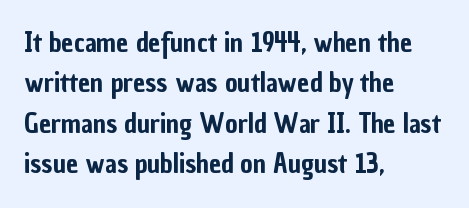
The image shows 27 px text type, upright; set left-aligned, normal line spacing (1.5x), normal letter spacing, not underlined.
